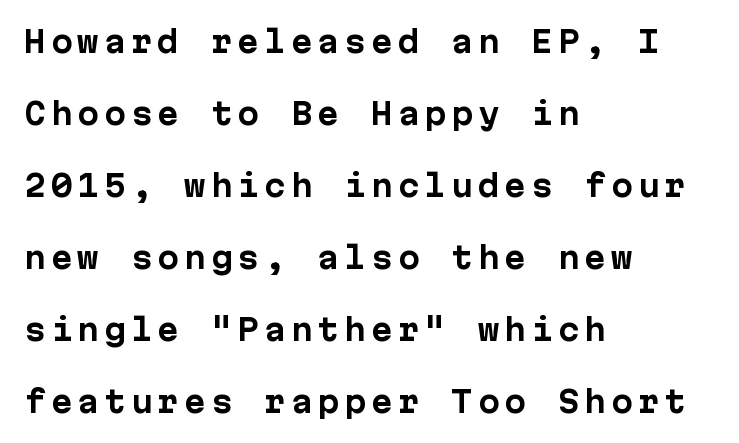
Q: Is the text bold? A: Yes.
Q: Is the text italic (slanted)? A: No, it is upright.
Q: Is the typeface a serif or a sans-serif typeface? A: Sans-serif.
Q: Is the text underlined? A: No.
Q: How is the paragraph aligned? A: Left-aligned.
Q: Is the spacing between lines tight, normal or loose? A: Loose.
Q: Width (condensed, normal, or wide)? A: Normal.
Q: Stroke contrast? A: Low.
Q: x-height? A: Medium.
Q: Monospaced? A: Yes.
